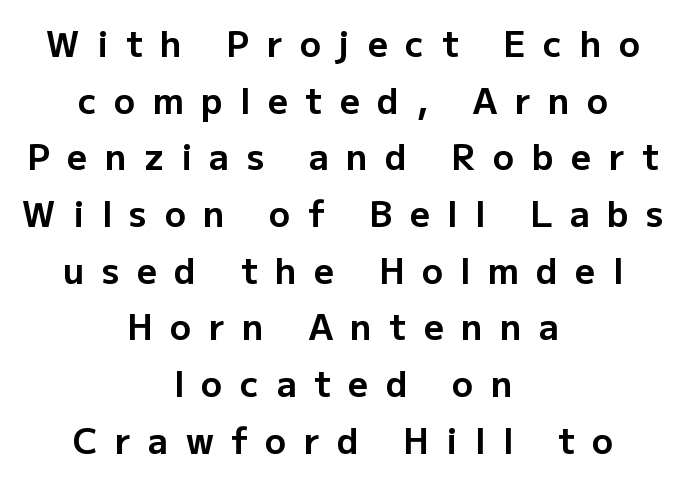
Q: Is the text bold? A: Yes.
Q: Is the text italic (slanted)? A: No, it is upright.
Q: Is the typeface a serif or a sans-serif typeface? A: Sans-serif.
Q: Is the text underlined? A: No.
Q: How is the paragraph aligned? A: Centered.
Q: Is the spacing between letters normal or unusually wide? A: Unusually wide.
Q: Is the spacing between lines tight, normal or loose? A: Normal.
Q: Width (condensed, normal, or wide)? A: Normal.
Q: Stroke contrast? A: Low.
Q: x-height? A: Medium.
Q: Monospaced? A: No.
